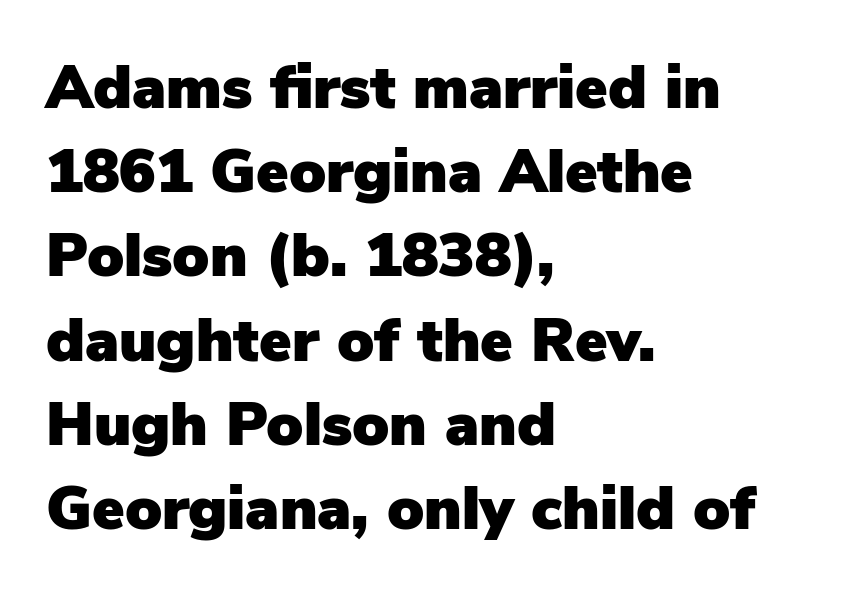
Q: Is the text italic (slanted)? A: No, it is upright.
Q: Is the typeface a serif or a sans-serif typeface? A: Sans-serif.
Q: Is the text underlined? A: No.
Q: How is the paragraph aligned? A: Left-aligned.
Q: Is the spacing between letters normal or unusually wide? A: Normal.
Q: Is the spacing between lines tight, normal or loose? A: Normal.
Q: Width (condensed, normal, or wide)? A: Normal.
Q: Stroke contrast? A: Low.
Q: x-height? A: Medium.
Q: Monospaced? A: No.
